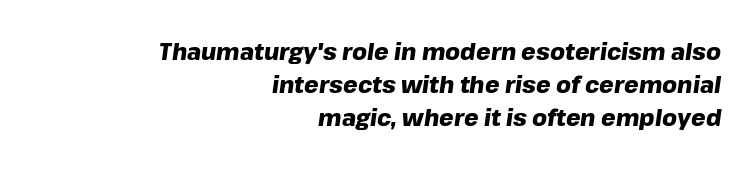
{"italic": "yes", "lean": "right", "slant_degrees": 8, "bold": "yes", "underline": "no", "align": "right", "line_spacing": "normal", "line_spacing_ratio": 1.44, "letter_spacing": "normal", "letter_spacing_em": 0.0, "glyph_px": 23}
